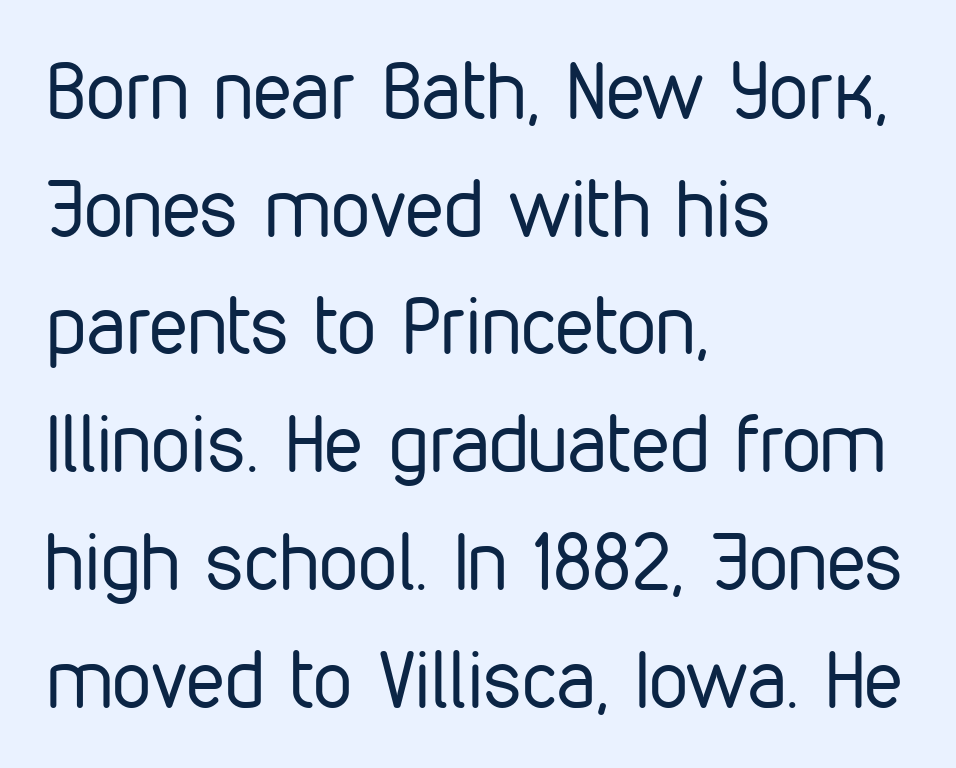
You could call the tracking neutral — neither tight nor loose. Horizontal bands of white between lines are of average thickness. If you drew a line through each stem, it would be perfectly vertical. The text was rendered using a sans face with plain stroke endings.
